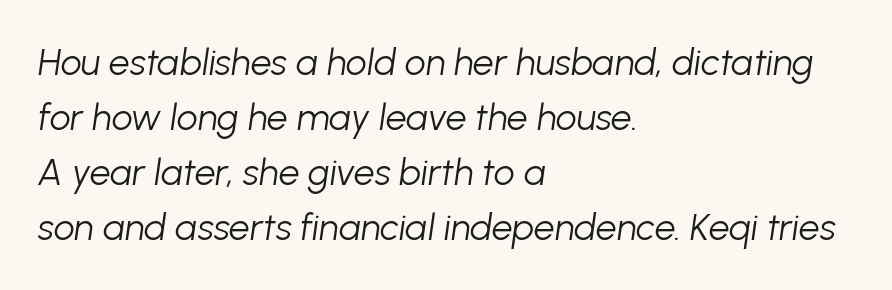
No extra ink here — the face is not bold. Interline gaps are of average width in this sample. This sample has the flowing, uneven cadence of proportional lettering. Designer's note — italics engaged. The typesetter chose a ragged-right arrangement here.
